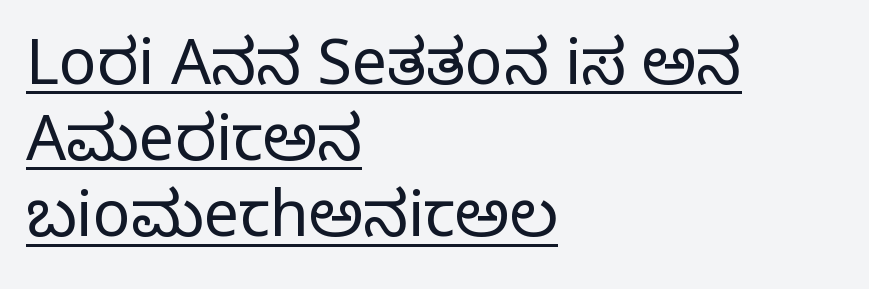
No letter is thick-stroked: the sample isn't bold. Spacing verdict: proportional, widths tailored to each character. Each letter's strokes conclude with small projecting serifs. Glyph-to-glyph distance matches everyday printed text. Nope, not italic — everything's standing straight. Does a line run under the words? Yes, clearly.
